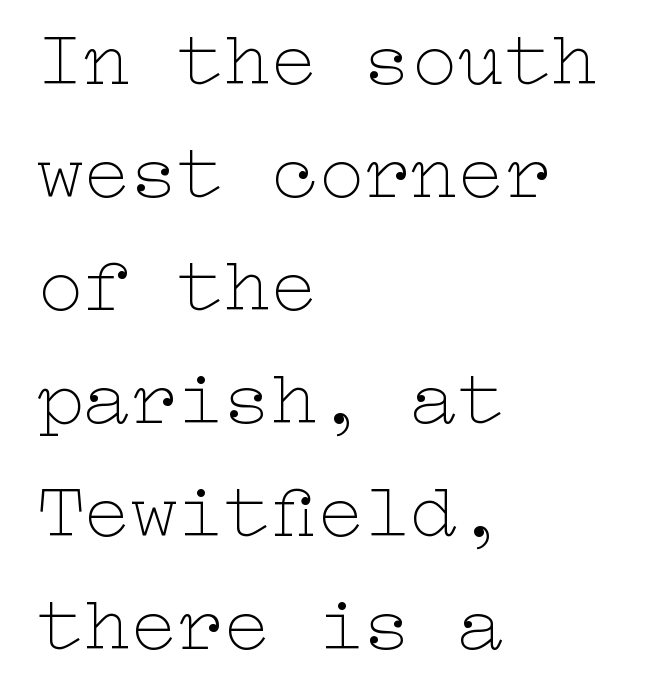
Q: Is the text bold? A: No.
Q: Is the text italic (slanted)? A: No, it is upright.
Q: Is the text underlined? A: No.
Q: How is the paragraph aligned? A: Left-aligned.
Q: Is the spacing between letters normal or unusually wide? A: Normal.
Q: Is the spacing between lines tight, normal or loose? A: Normal.
Q: Width (condensed, normal, or wide)? A: Wide.
Q: Stroke contrast? A: Low.
Q: x-height? A: Medium.
